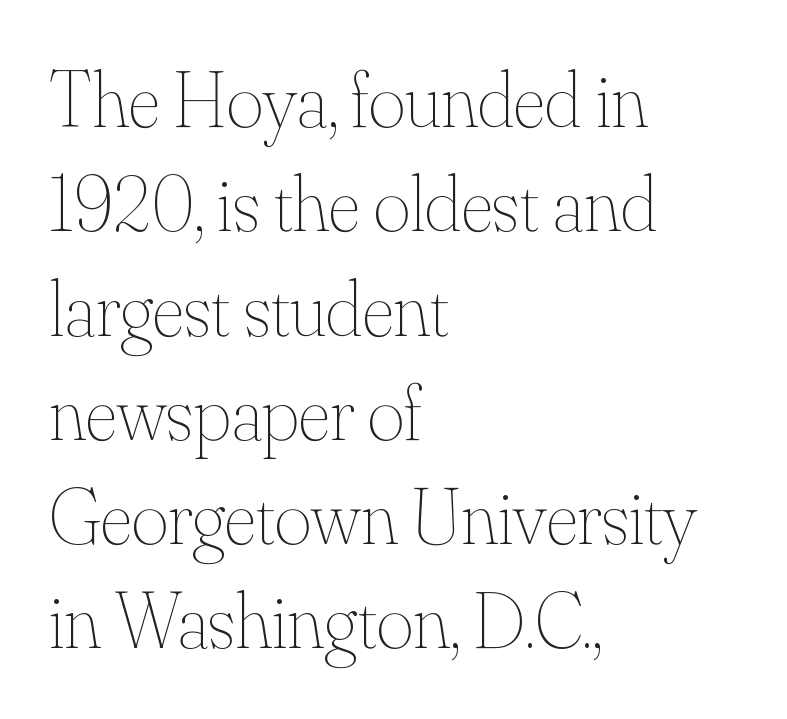
{"italic": "no", "bold": "no", "weight": "thin", "width": "normal", "stroke_contrast": "medium", "x_height": "small", "monospaced": "no", "underline": "no", "align": "left", "line_spacing": "normal", "line_spacing_ratio": 1.32, "letter_spacing": "normal", "letter_spacing_em": 0.0, "glyph_px": 79}
